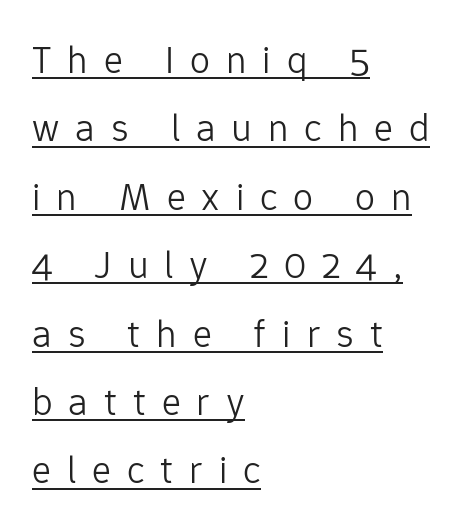
The image shows 40 px light sans-serif type, upright; set left-aligned, line spacing 1.71x, unusually wide letter spacing (+0.4 em), underlined; low stroke contrast and a medium x-height.
